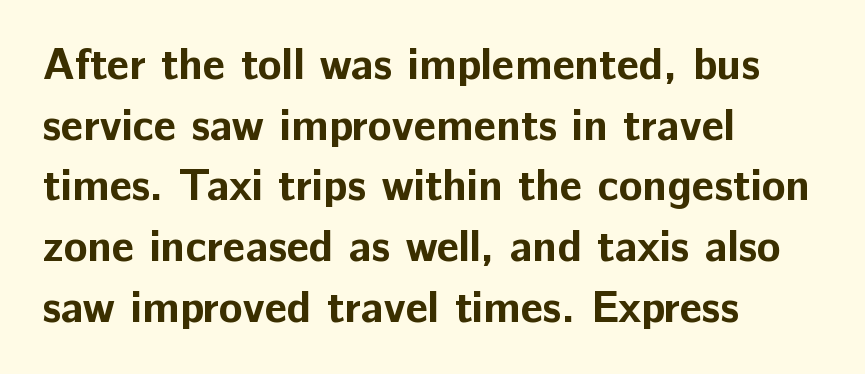
Compared with an ordinary text face, these strokes are far heavier — a full bold. This rendering employs a face without finishing strokes, i.e., a sans-serif. Baseline-to-baseline distance is the conventional proportion of letter height. Is the letter spacing exaggerated? No — it looks like the ordinary default. The ragged edge is on the right, which tells us the setting is flush left.
